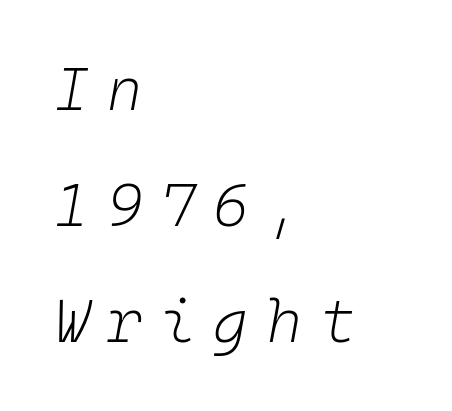
Q: Is the text bold? A: No.
Q: Is the text italic (slanted)? A: Yes, it leans right by about 10 degrees.
Q: Is the text underlined? A: No.
Q: How is the paragraph aligned? A: Left-aligned.
Q: Is the spacing between letters normal or unusually wide? A: Unusually wide.
Q: Is the spacing between lines tight, normal or loose? A: Loose.
Q: Width (condensed, normal, or wide)? A: Normal.
Q: Stroke contrast? A: Low.
Q: x-height? A: Medium.
Q: Monospaced? A: Yes.
